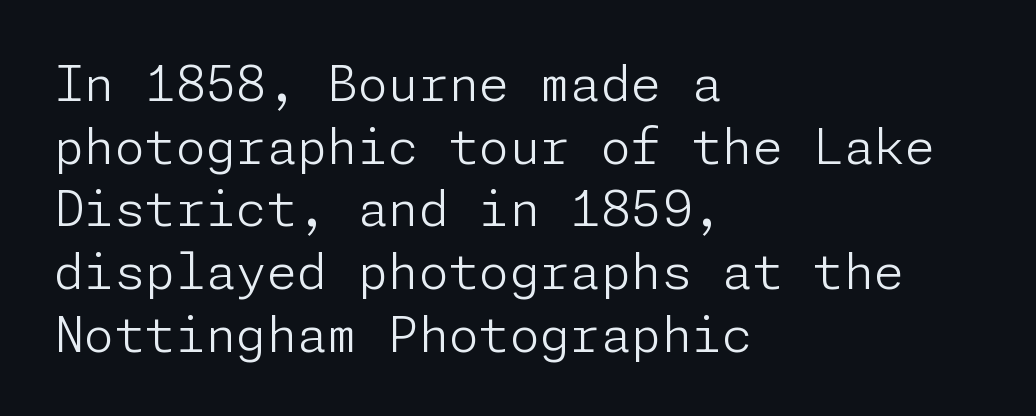
The image shows 49 px light sans-serif type, upright; set left-aligned, normal line spacing (1.28x), normal letter spacing, not underlined; low stroke contrast and a medium x-height.
